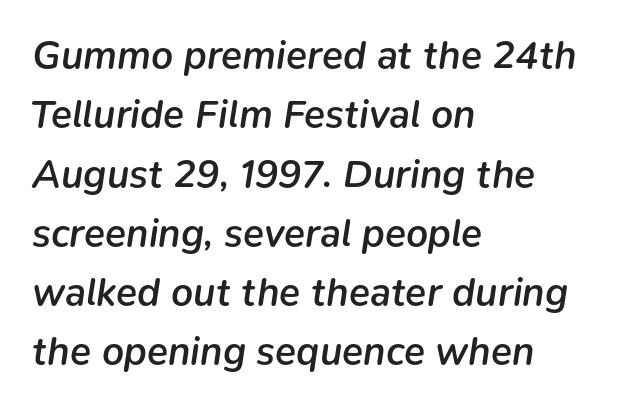
{"italic": "yes", "lean": "right", "slant_degrees": 9, "bold": "semi", "weight": "semibold", "width": "normal", "stroke_contrast": "low", "x_height": "medium", "monospaced": "no", "underline": "no", "align": "left", "line_spacing": "normal", "line_spacing_ratio": 1.52, "letter_spacing": "normal", "letter_spacing_em": 0.0, "glyph_px": 39}
